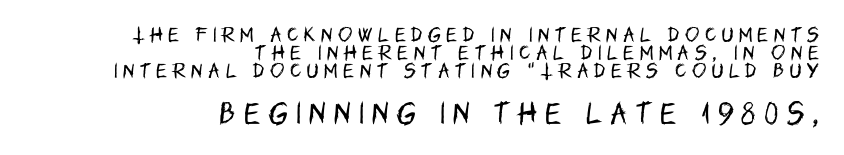
Typesetter's note — lower block bumped up in size, upper block left smaller. The passage shown is not underscored anywhere. The lines are quadded right. Notice how descenders almost collide with the ascenders below — that's tight leading. Inter-character spacing is expanded well beyond the font's built-in metrics. Nothing heavy about these letters — not bold at all.
